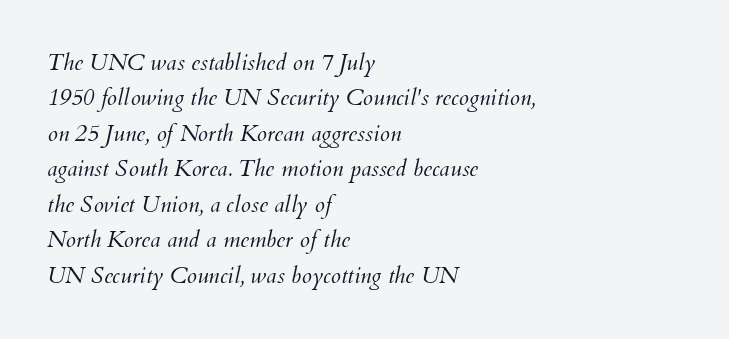
The image shows 23 px text type, italic (leaning right); set left-aligned, normal line spacing (1.54x), normal letter spacing, not underlined.
